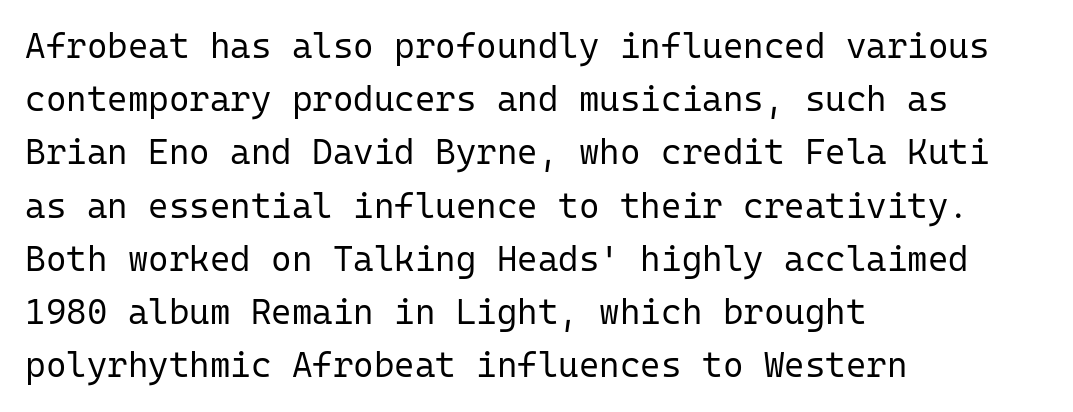
The image shows 35 px regular-weight sans-serif type, upright, monospaced; set left-aligned, normal line spacing (1.52x), normal letter spacing, not underlined; low stroke contrast and a medium x-height.
